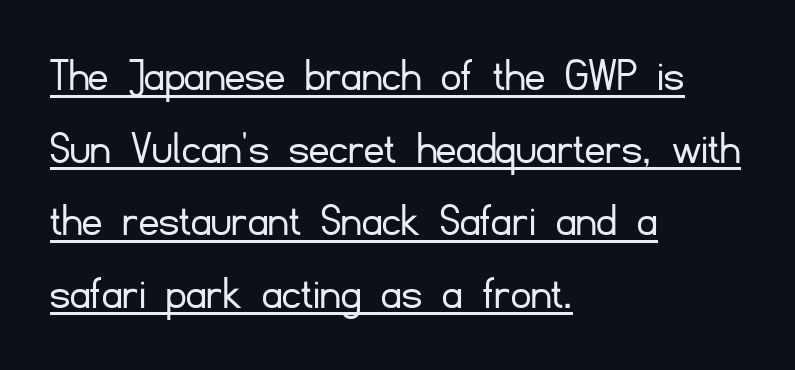
Q: Is the text bold? A: No.
Q: Is the text italic (slanted)? A: No, it is upright.
Q: Is the typeface a serif or a sans-serif typeface? A: Sans-serif.
Q: Is the text underlined? A: Yes.
Q: How is the paragraph aligned? A: Left-aligned.
Q: Is the spacing between letters normal or unusually wide? A: Normal.
Q: Is the spacing between lines tight, normal or loose? A: Normal.
Q: Width (condensed, normal, or wide)? A: Normal.
Q: Stroke contrast? A: Low.
Q: x-height? A: Small.
Q: Monospaced? A: No.
